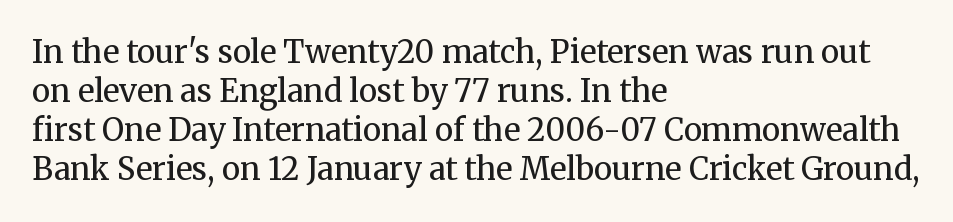
The image shows 31 px regular-weight serif type, upright; set left-aligned, normal line spacing (1.26x), normal letter spacing, not underlined; medium stroke contrast and a medium x-height.
